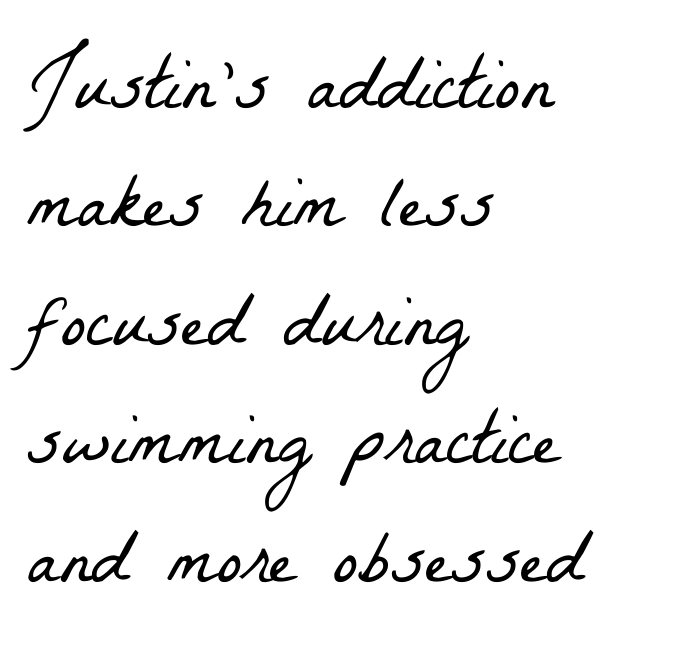
{"serif": "yes", "bold": "no", "weight": "light", "width": "condensed", "stroke_contrast": "low", "x_height": "medium", "monospaced": "no", "underline": "no", "align": "left", "line_spacing": "normal", "line_spacing_ratio": 1.58, "letter_spacing": "normal", "letter_spacing_em": 0.0, "glyph_px": 75}
